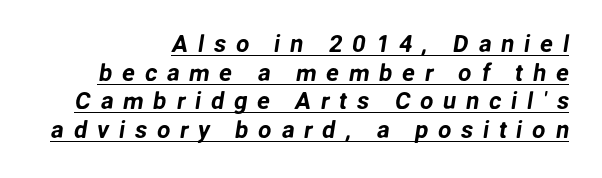
The image shows 24 px text type; set right-aligned, line spacing 1.19x, unusually wide letter spacing (+0.4 em), underlined.
